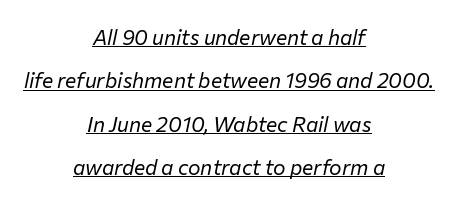
The image shows 21 px text type, italic (leaning right); set centered, loose line spacing (2.06x), normal letter spacing, underlined.
